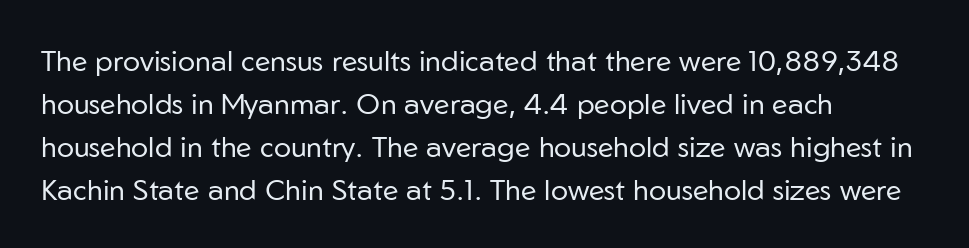
{"serif": "no", "italic": "no", "bold": "no", "weight": "regular", "width": "normal", "stroke_contrast": "low", "x_height": "medium", "monospaced": "no", "underline": "no", "align": "left", "line_spacing": "normal", "line_spacing_ratio": 1.48, "letter_spacing": "normal", "letter_spacing_em": 0.0, "glyph_px": 29}
